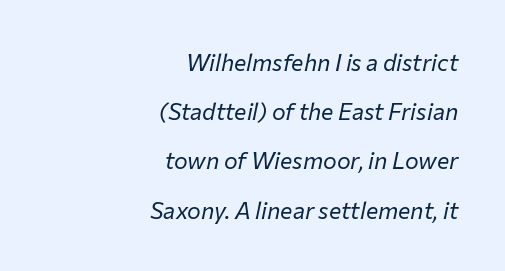
The image shows 23 px text type, italic (leaning right); set right-aligned, loose line spacing (2.14x), normal letter spacing, not underlined.
